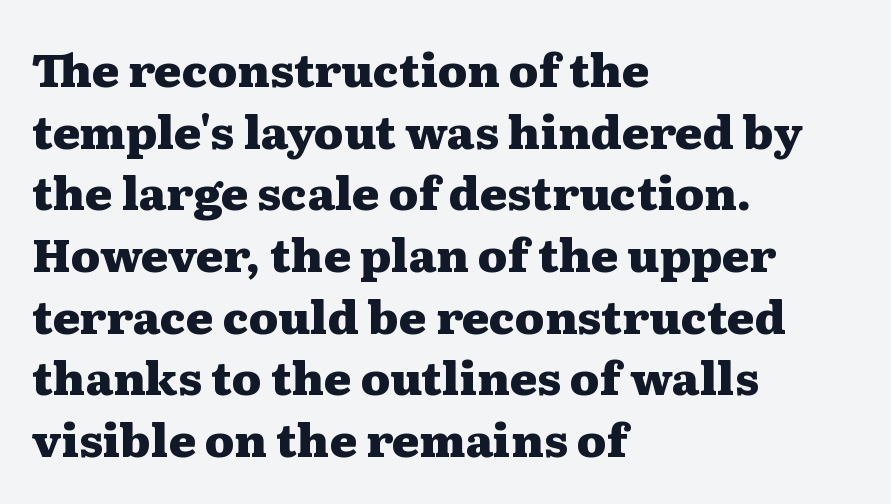
The image shows 46 px heavy, wide serif type, upright; set left-aligned, normal line spacing (1.34x), normal letter spacing, not underlined; medium stroke contrast and a medium x-height.
